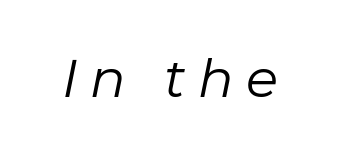
{"italic": "yes", "lean": "right", "slant_degrees": 11, "bold": "no", "weight": "regular", "width": "normal", "stroke_contrast": "low", "x_height": "medium", "monospaced": "no", "underline": "no", "letter_spacing": "wide", "letter_spacing_em": 0.23, "glyph_px": 53}
